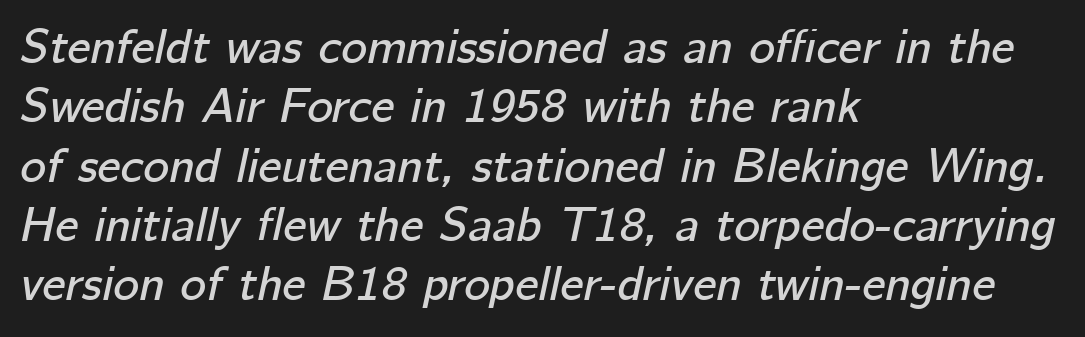
{"italic": "yes", "lean": "right", "slant_degrees": 12, "width": "normal", "stroke_contrast": "low", "x_height": "medium", "monospaced": "no", "underline": "no", "align": "left", "line_spacing_ratio": 1.21, "letter_spacing": "normal", "letter_spacing_em": 0.0, "glyph_px": 49}
